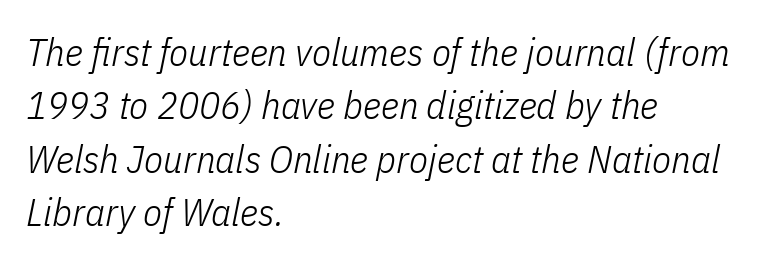
Q: Is the text bold? A: No.
Q: Is the text italic (slanted)? A: Yes, it leans right by about 11 degrees.
Q: Is the text underlined? A: No.
Q: How is the paragraph aligned? A: Left-aligned.
Q: Is the spacing between letters normal or unusually wide? A: Normal.
Q: Is the spacing between lines tight, normal or loose? A: Normal.
Q: Width (condensed, normal, or wide)? A: Condensed.
Q: Stroke contrast? A: Low.
Q: x-height? A: Medium.
Q: Monospaced? A: No.
